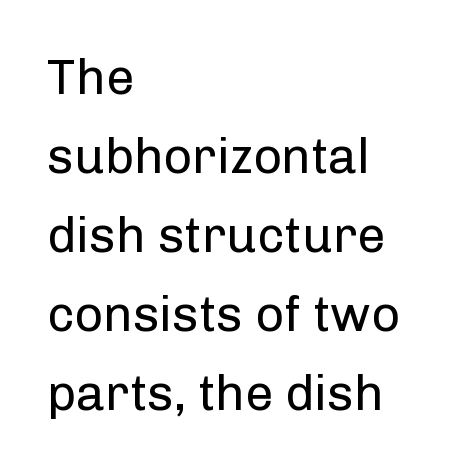
The gap between lines stays unmarked. The letters advance in unequal steps, a hallmark of proportional type. The rows are spaced the way most documents space them. The typesetter chose a ragged-right arrangement here.
